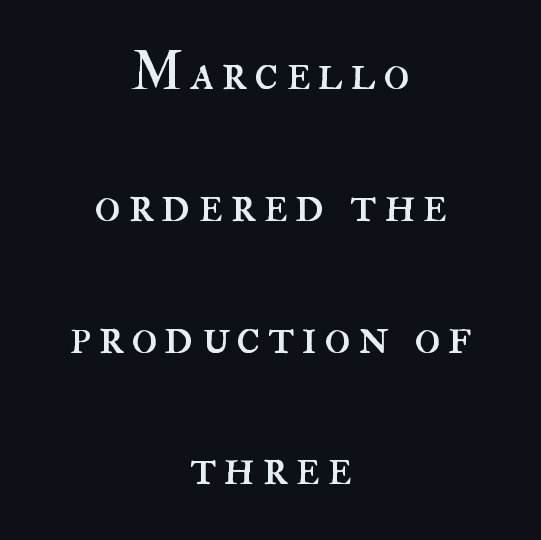
The image shows 54 px regular-weight type, upright; set centered, loose line spacing (2.44x), not underlined; high stroke contrast and a small x-height.
